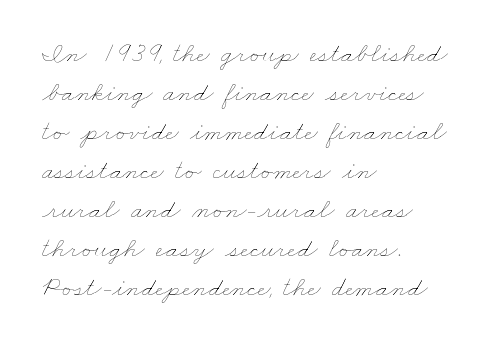
Q: Is the text bold? A: No.
Q: Is the text underlined? A: No.
Q: How is the paragraph aligned? A: Left-aligned.
Q: Is the spacing between letters normal or unusually wide? A: Normal.
Q: Is the spacing between lines tight, normal or loose? A: Normal.
Q: Width (condensed, normal, or wide)? A: Wide.
Q: Stroke contrast? A: Low.
Q: x-height? A: Small.
Q: Monospaced? A: No.
